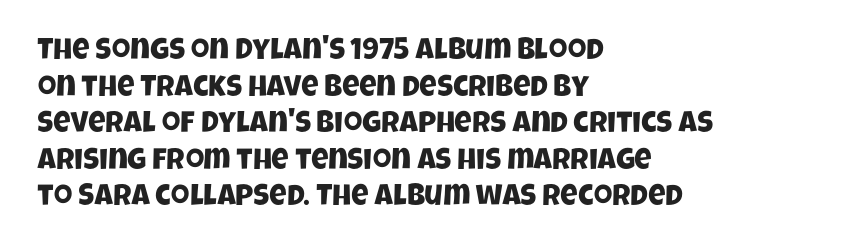
{"serif": "no", "width": "condensed", "stroke_contrast": "low", "x_height": "large", "monospaced": "no", "underline": "no", "align": "left", "line_spacing_ratio": 1.22, "letter_spacing": "normal", "letter_spacing_em": 0.0, "glyph_px": 30}
